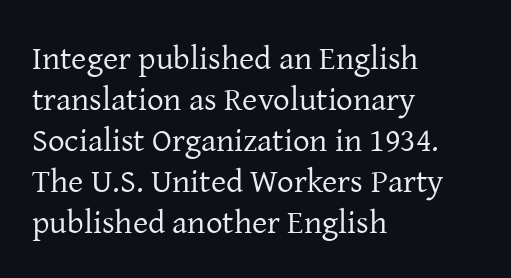
The letters stand straight up with perfectly vertical stems. Are there feet on the stems? There are — it's a serif. The paragraph has a hard left edge and a soft right edge. The space beneath each line is pristine and unruled. No extra tracking has been applied to these lines. Stem width sits at or under what a default text font uses.
